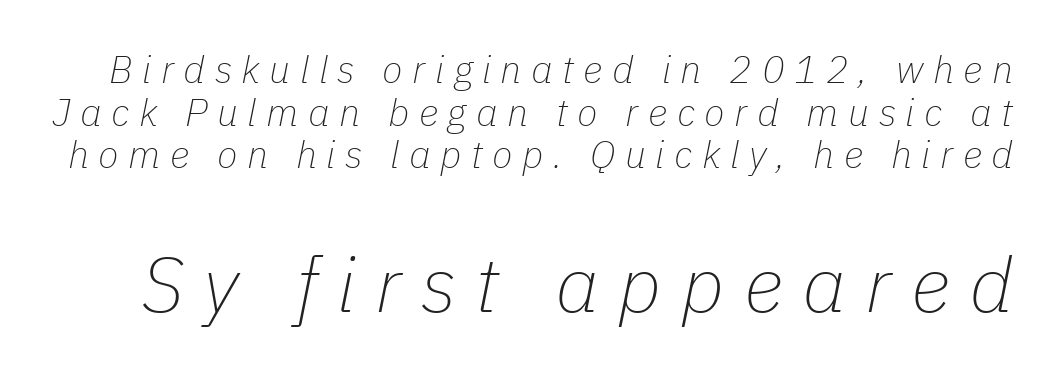
Q: Is the text bold? A: No.
Q: Is the text italic (slanted)? A: Yes, it leans right by about 11 degrees.
Q: Is the text underlined? A: No.
Q: Is the spacing between letters normal or unusually wide? A: Unusually wide.
Q: Is the spacing between lines tight, normal or loose? A: Tight.
Q: Which block of text is set in a larger size, the first (top) or the second (bottom)? A: The second (bottom) one.
Q: Width (condensed, normal, or wide)? A: Normal.
Q: Stroke contrast? A: Low.
Q: x-height? A: Medium.
Q: Monospaced? A: No.
